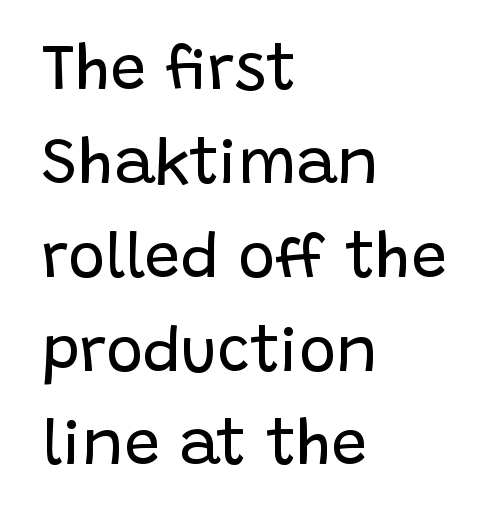
Q: Is the text bold? A: No.
Q: Is the text italic (slanted)? A: No, it is upright.
Q: Is the typeface a serif or a sans-serif typeface? A: Sans-serif.
Q: Is the text underlined? A: No.
Q: How is the paragraph aligned? A: Left-aligned.
Q: Is the spacing between letters normal or unusually wide? A: Normal.
Q: Is the spacing between lines tight, normal or loose? A: Normal.
Q: Width (condensed, normal, or wide)? A: Normal.
Q: Stroke contrast? A: Low.
Q: x-height? A: Large.
Q: Monospaced? A: No.
